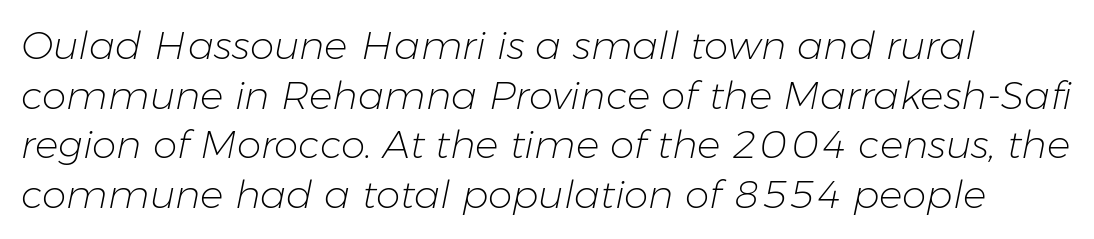
{"italic": "yes", "lean": "right", "slant_degrees": 11, "bold": "no", "weight": "light", "width": "normal", "stroke_contrast": "low", "x_height": "medium", "monospaced": "no", "underline": "no", "line_spacing": "normal", "line_spacing_ratio": 1.27, "letter_spacing": "normal", "letter_spacing_em": 0.0, "glyph_px": 39}
